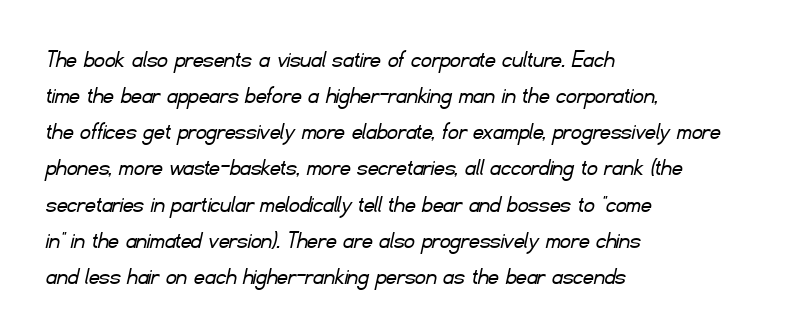
{"bold": "no", "underline": "no", "align": "left", "line_spacing": "normal", "line_spacing_ratio": 1.39, "letter_spacing": "normal", "letter_spacing_em": 0.0, "glyph_px": 26}
